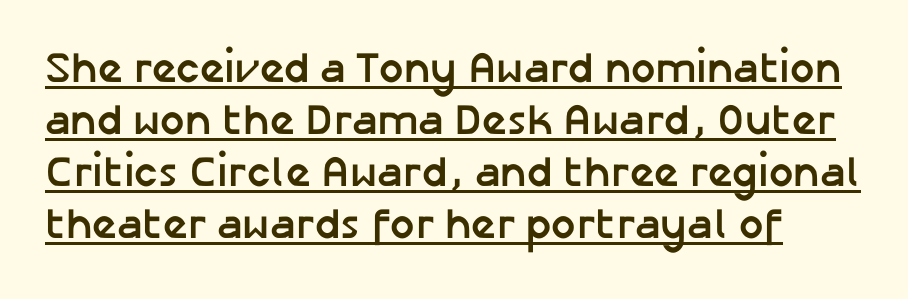
The image shows 43 px semibold sans-serif type, upright; set line spacing 1.21x, normal letter spacing, underlined; low stroke contrast and a medium x-height.
